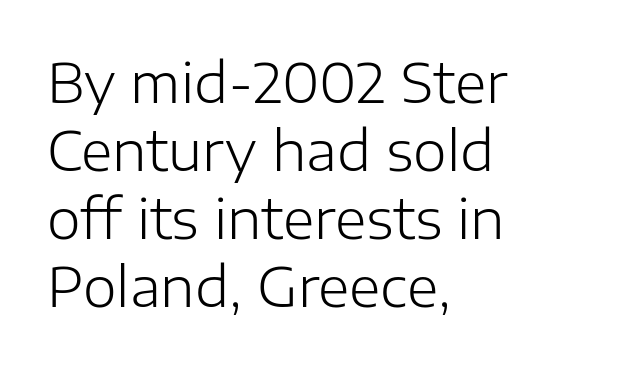
{"serif": "no", "italic": "no", "bold": "no", "weight": "light", "width": "normal", "stroke_contrast": "low", "x_height": "medium", "monospaced": "no", "underline": "no", "align": "left", "line_spacing": "normal", "line_spacing_ratio": 1.26, "letter_spacing": "normal", "letter_spacing_em": 0.0, "glyph_px": 54}
